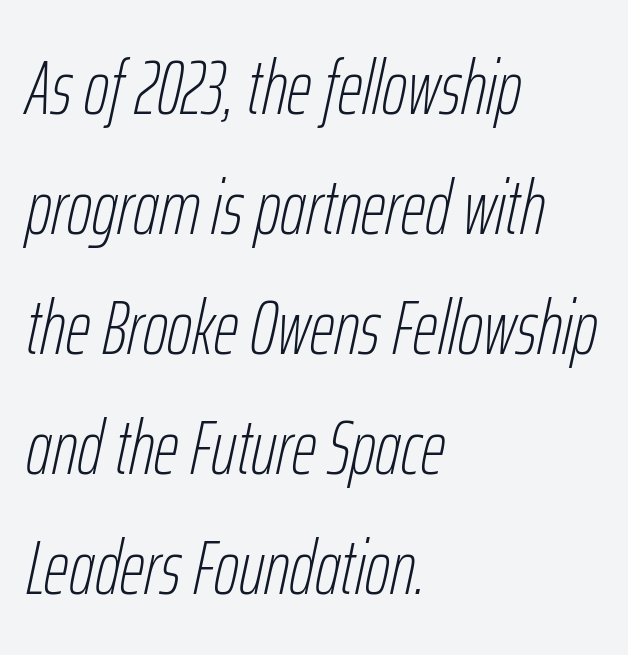
{"italic": "yes", "lean": "right", "slant_degrees": 12, "bold": "no", "weight": "thin", "width": "condensed", "stroke_contrast": "low", "x_height": "medium", "monospaced": "no", "underline": "no", "align": "left", "line_spacing": "normal", "line_spacing_ratio": 1.56, "letter_spacing": "normal", "letter_spacing_em": 0.0, "glyph_px": 77}
